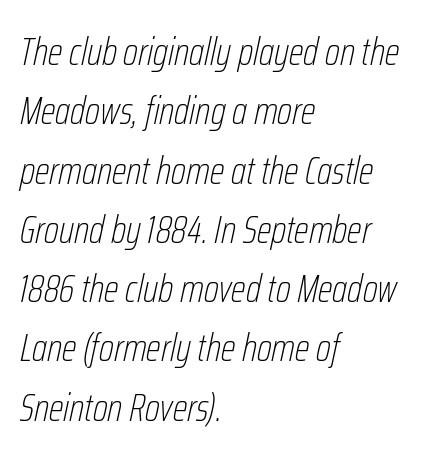
The image shows 39 px thin, condensed type, italic (leaning right); set left-aligned, normal line spacing (1.52x), normal letter spacing, not underlined; low stroke contrast and a medium x-height.
